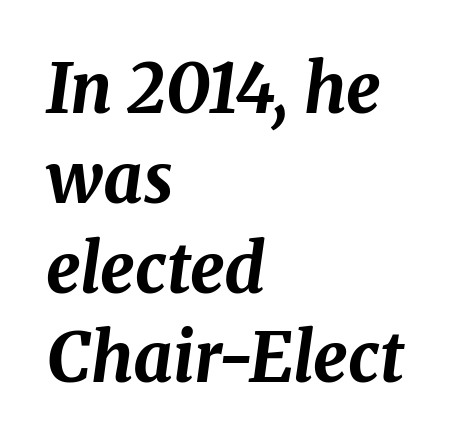
The image shows 68 px bold type, italic (leaning right); set left-aligned, normal line spacing (1.32x), normal letter spacing, not underlined; medium stroke contrast and a medium x-height.
